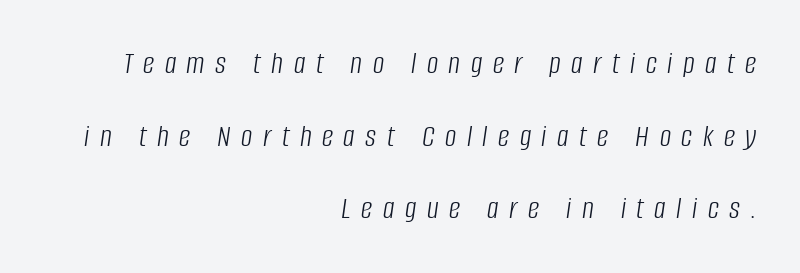
The image shows 32 px light, condensed type, italic (leaning right); set right-aligned, loose line spacing (2.27x), unusually wide letter spacing (+0.33 em), not underlined; low stroke contrast and a large x-height.
